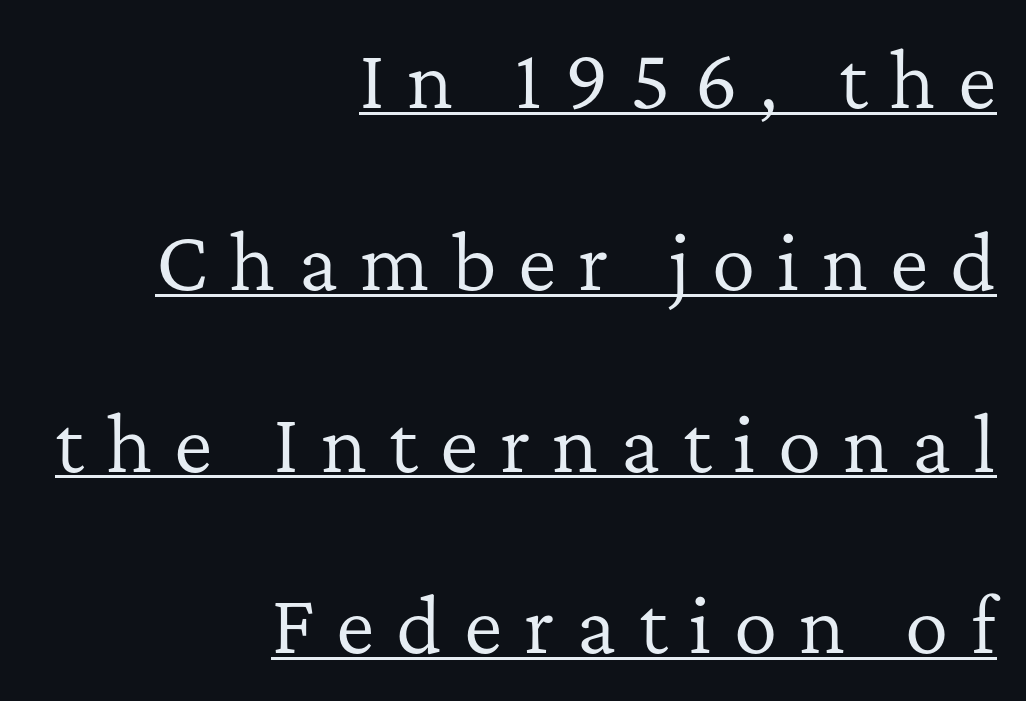
Varying glyph widths throughout — classic text-font behaviour. You can tell it's not italic because the verticals are truly vertical. The vertical gap from one line to the next is large. Letterform terminals end in serifs throughout the passage.
